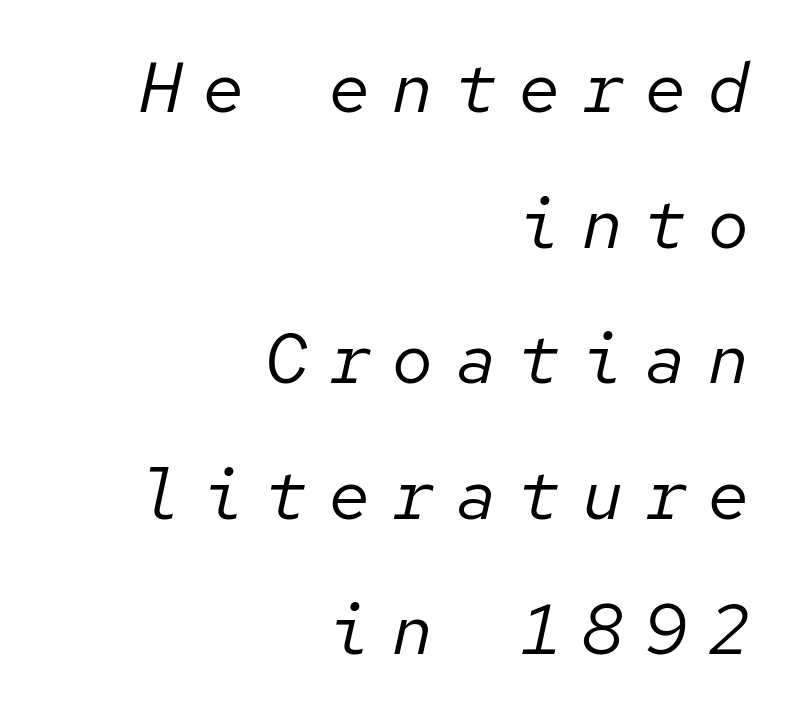
{"italic": "yes", "lean": "right", "slant_degrees": 12, "bold": "no", "weight": "regular", "width": "normal", "stroke_contrast": "low", "x_height": "medium", "monospaced": "yes", "underline": "no", "align": "right", "line_spacing": "loose", "line_spacing_ratio": 1.91, "letter_spacing": "wide", "letter_spacing_em": 0.29, "glyph_px": 71}
